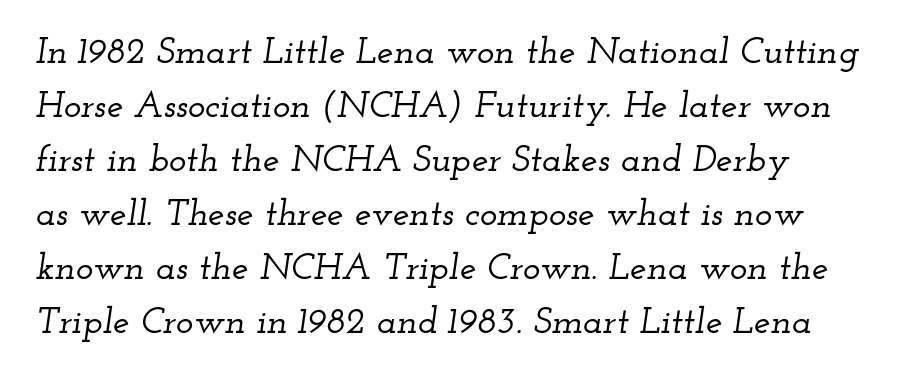
This sample uses plain, unmodified letter spacing. The face used here is seriffed, in the tradition of book romans. Is there much room between lines? A standard amount, neither cramped nor airy. The specimen omits any rule beneath the text block's lines. Slanted lettering throughout.
